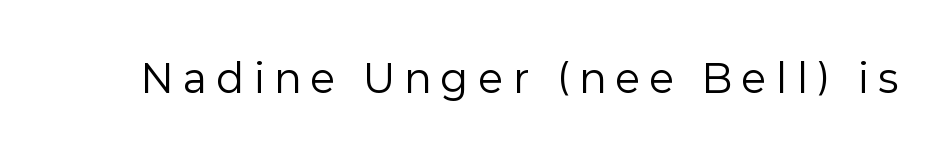
The letters are spread apart with noticeably loose tracking. Nope, no serifs anywhere on these letters. Is this a fixed-width face? No — the glyphs have proportional, varying widths. Is this a heavy cut? Hardly; it is regular or lighter.
